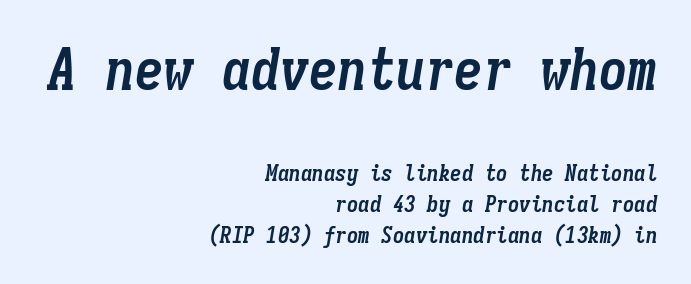
The image shows 58 px semibold, condensed type, italic (leaning right), monospaced; set right-aligned, normal line spacing (1.34x), normal letter spacing, not underlined; the first (top) block is 2.52x larger; low stroke contrast and a medium x-height.
